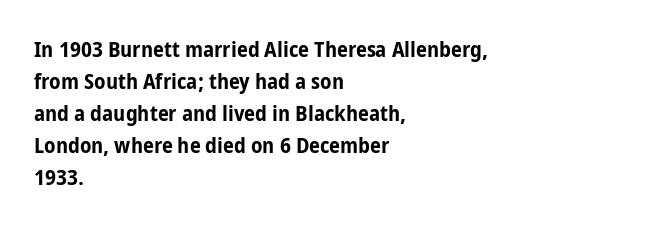
The image shows 22 px bold type, upright; set left-aligned, normal line spacing (1.45x), normal letter spacing, not underlined.
